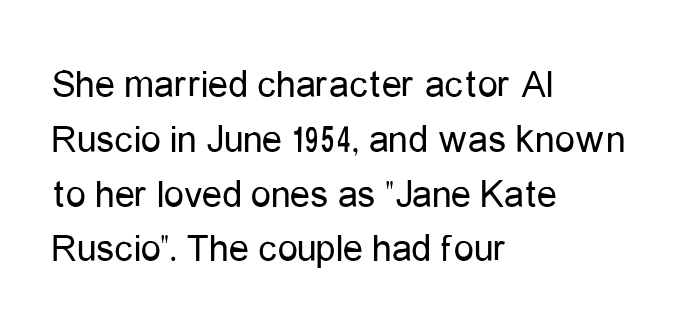
Each line starts at the same left margin while the right side varies. What's the leading like? Ordinary, nothing unusual. This rendering leaves character spacing at its baseline value. Stem width sits at or under what a default text font uses. In terms of letterform style, serifs are entirely absent. A typesetter would call this proportional, since set widths differ per character.
